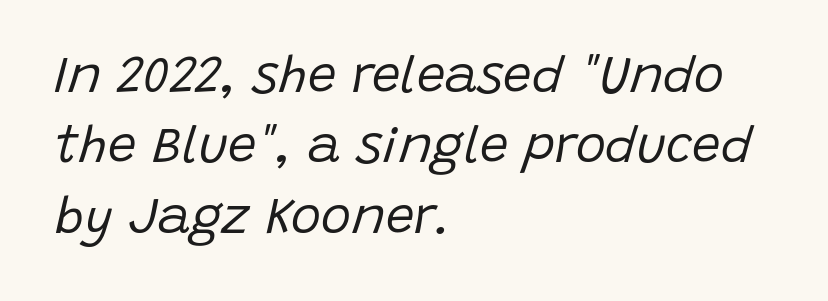
Observe the lean: these are italic letterforms. No word sits above an underline. This reads as an unemphasized weight, regular at the heaviest. No extra tracking has been applied to these lines. Horizontal bands of white between lines are of average thickness.
